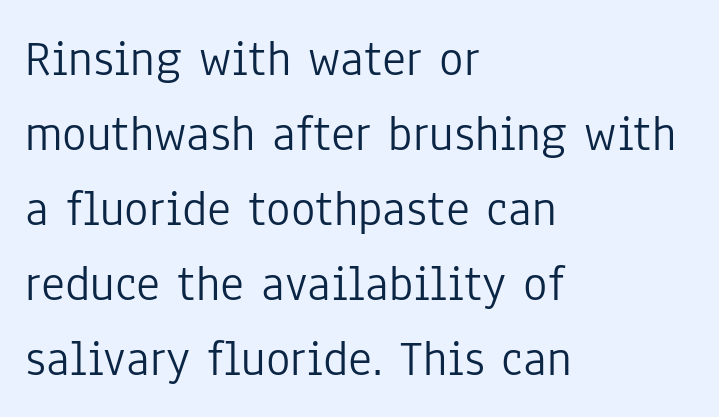
Q: Is the text bold? A: No.
Q: Is the text italic (slanted)? A: No, it is upright.
Q: Is the typeface a serif or a sans-serif typeface? A: Sans-serif.
Q: Is the text underlined? A: No.
Q: How is the paragraph aligned? A: Left-aligned.
Q: Is the spacing between letters normal or unusually wide? A: Normal.
Q: Is the spacing between lines tight, normal or loose? A: Normal.
Q: Width (condensed, normal, or wide)? A: Condensed.
Q: Stroke contrast? A: Low.
Q: x-height? A: Medium.
Q: Monospaced? A: No.
